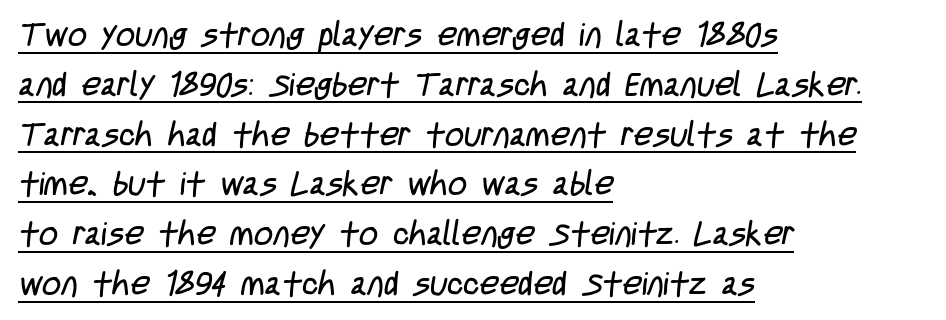
This sample is left-justified, so line endings fall wherever the words run out. Looks like regular typesetting: each glyph gets only the width it needs. Words appear dense and cohesive because spacing is normal. Each line of the rendering has a horizontal stroke beneath the glyphs. Regular leading.
